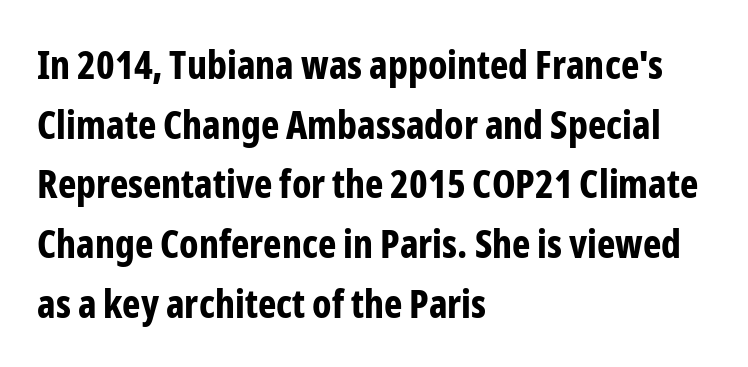
{"serif": "no", "italic": "no", "bold": "yes", "weight": "bold", "width": "condensed", "stroke_contrast": "low", "x_height": "medium", "monospaced": "no", "underline": "no", "align": "left", "line_spacing": "normal", "line_spacing_ratio": 1.53, "letter_spacing": "normal", "letter_spacing_em": 0.0, "glyph_px": 39}
